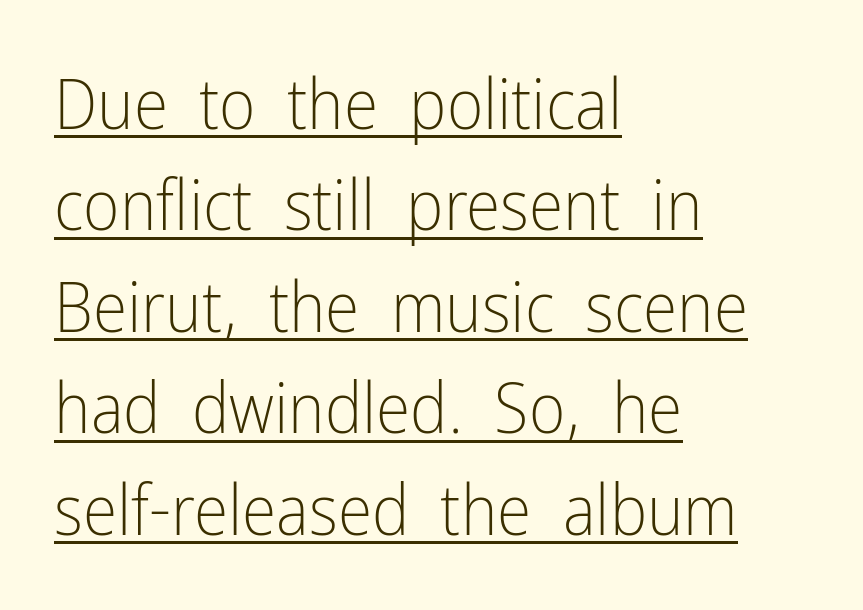
The rendering shows plain stroke endings on the letterforms — a sans-serif design. In terms of letterspacing, this is plain default setting. Spacing verdict: proportional, widths tailored to each character. Normally led — the rows are evenly, conventionally spaced. Ordinary non-slanted type is in use.
